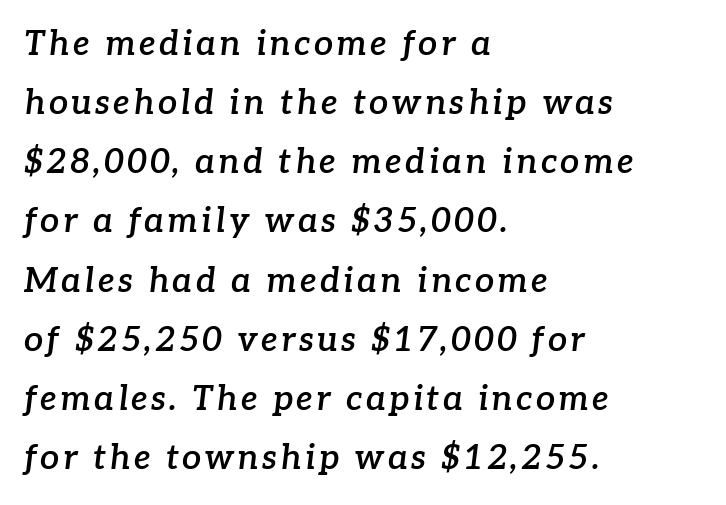
Q: Is the text bold? A: Semi-bold.
Q: Is the text italic (slanted)? A: Yes, it leans right by about 7 degrees.
Q: Is the typeface a serif or a sans-serif typeface? A: Serif.
Q: Is the text underlined? A: No.
Q: How is the paragraph aligned? A: Left-aligned.
Q: Width (condensed, normal, or wide)? A: Normal.
Q: Stroke contrast? A: Low.
Q: x-height? A: Medium.
Q: Monospaced? A: No.
